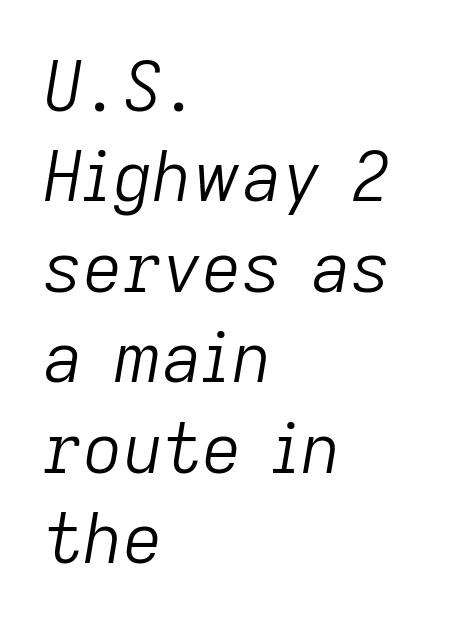
No chunkiness to these letters — they're not bold. Character widths vary here, with narrow letters taking less room than wide ones. This sample is left-justified, so line endings fall wherever the words run out. The baseline area is clear. The face used here is rendered with its standard letterfit. The block of text has a typical density, with ordinary space between rows.
